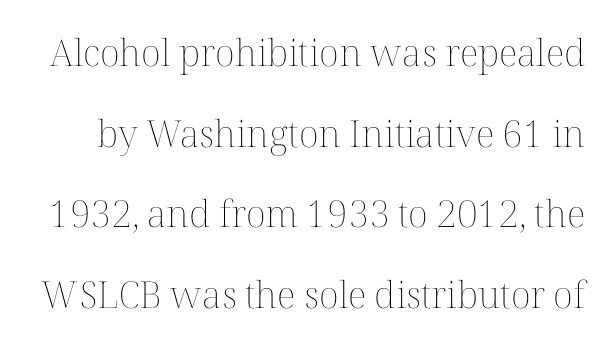
The image shows 37 px thin type, upright; set loose line spacing (2.18x), normal letter spacing, not underlined; medium stroke contrast and a medium x-height.
